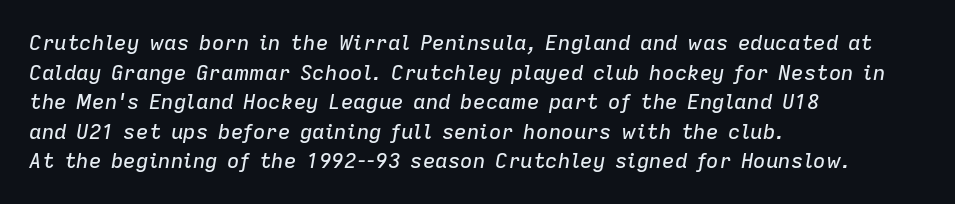
The text block is weighted toward the left margin, trailing off unevenly rightward. You could call the tracking neutral — neither tight nor loose. Yep, that's italic — everything's leaning. Underlining? Definitely not there. The vertical gap from one line to the next is medium.
